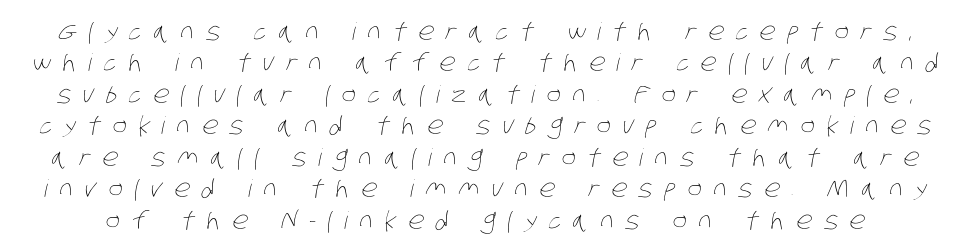
Q: Is the text bold? A: No.
Q: Is the text underlined? A: No.
Q: Is the spacing between letters normal or unusually wide? A: Unusually wide.
Q: Is the spacing between lines tight, normal or loose? A: Normal.
